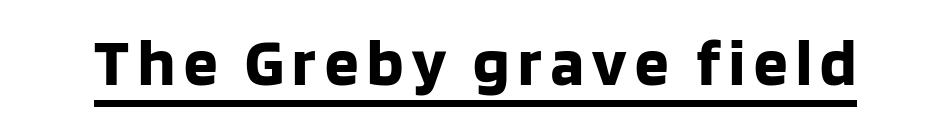
Q: Is the text bold? A: Yes.
Q: Is the text italic (slanted)? A: No, it is upright.
Q: Is the typeface a serif or a sans-serif typeface? A: Sans-serif.
Q: Is the text underlined? A: Yes.
Q: Width (condensed, normal, or wide)? A: Normal.
Q: Stroke contrast? A: Low.
Q: x-height? A: Large.
Q: Monospaced? A: No.
